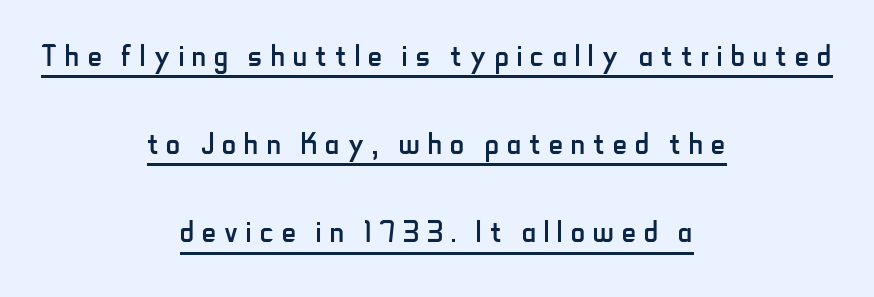
Q: Is the text bold? A: No.
Q: Is the text italic (slanted)? A: No, it is upright.
Q: Is the typeface a serif or a sans-serif typeface? A: Sans-serif.
Q: Is the text underlined? A: Yes.
Q: How is the paragraph aligned? A: Centered.
Q: Is the spacing between letters normal or unusually wide? A: Unusually wide.
Q: Is the spacing between lines tight, normal or loose? A: Loose.
Q: Width (condensed, normal, or wide)? A: Condensed.
Q: Stroke contrast? A: Low.
Q: x-height? A: Small.
Q: Monospaced? A: No.
